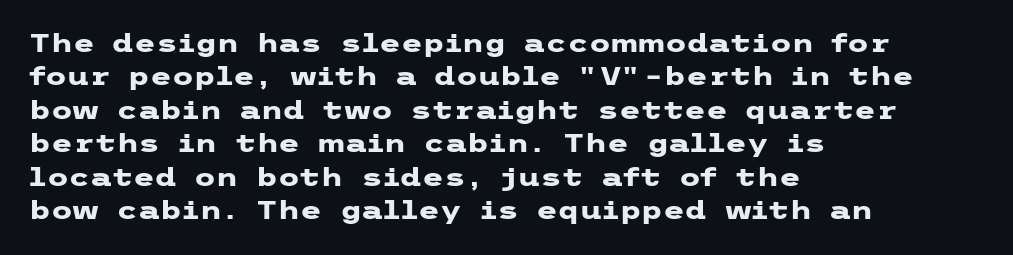
The image shows 25 px bold type, upright; set left-aligned, normal line spacing (1.34x), normal letter spacing, not underlined.
